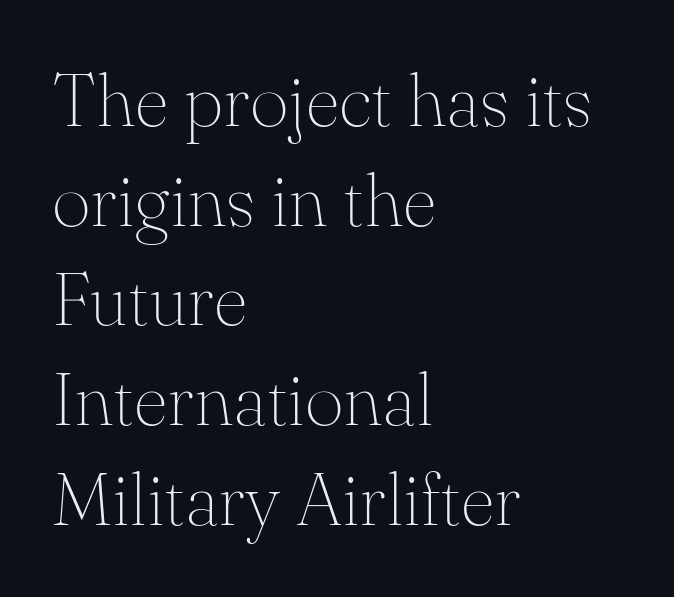
{"serif": "yes", "italic": "no", "bold": "no", "weight": "thin", "width": "normal", "stroke_contrast": "medium", "x_height": "small", "monospaced": "no", "underline": "no", "align": "left", "line_spacing": "normal", "line_spacing_ratio": 1.33, "letter_spacing": "normal", "letter_spacing_em": 0.0, "glyph_px": 75}
